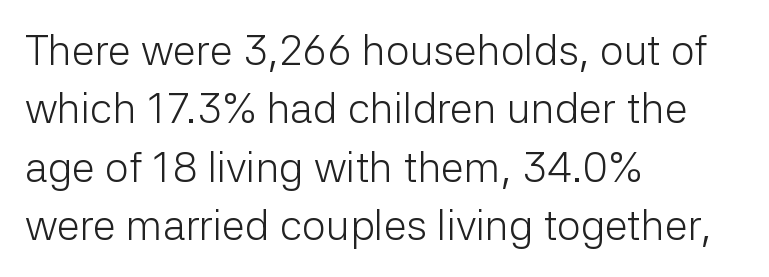
{"serif": "no", "italic": "no", "bold": "no", "weight": "light", "width": "normal", "stroke_contrast": "low", "x_height": "medium", "monospaced": "no", "underline": "no", "align": "left", "line_spacing": "normal", "line_spacing_ratio": 1.39, "letter_spacing": "normal", "letter_spacing_em": 0.0, "glyph_px": 42}
